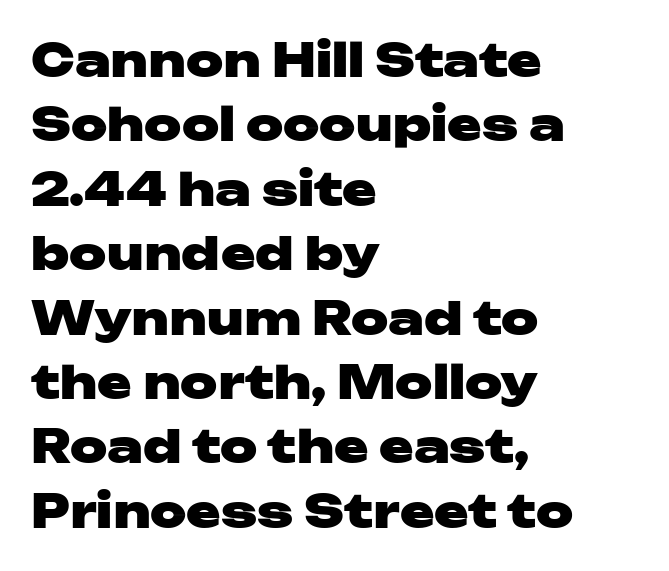
Q: Is the text bold? A: Yes.
Q: Is the text italic (slanted)? A: No, it is upright.
Q: Is the typeface a serif or a sans-serif typeface? A: Sans-serif.
Q: Is the text underlined? A: No.
Q: How is the paragraph aligned? A: Left-aligned.
Q: Is the spacing between letters normal or unusually wide? A: Normal.
Q: Is the spacing between lines tight, normal or loose? A: Normal.
Q: Width (condensed, normal, or wide)? A: Wide.
Q: Stroke contrast? A: Low.
Q: x-height? A: Medium.
Q: Monospaced? A: No.
